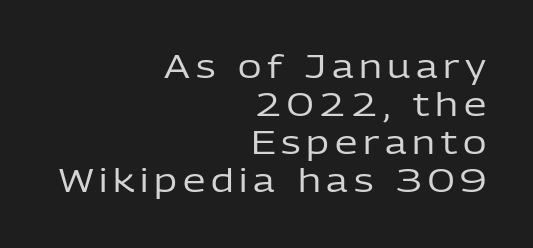
All the whitespace from short lines collects on the left. Type style note: lacks serifs. Looks like regular typesetting: each glyph gets only the width it needs. Posture: straight, roman, zero tilt.
